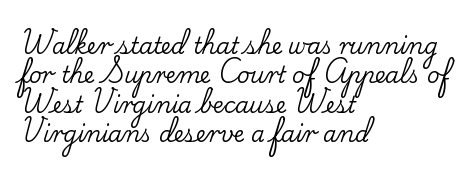
{"underline": "no", "align": "left", "line_spacing": "normal", "line_spacing_ratio": 1.33, "letter_spacing": "normal", "letter_spacing_em": 0.0, "glyph_px": 22}
